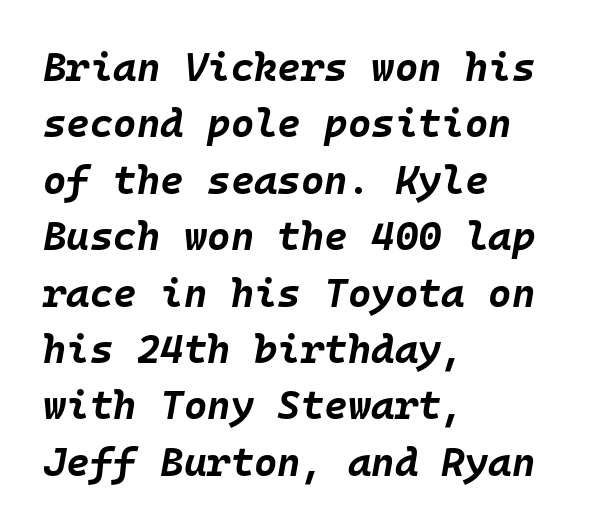
Q: Is the text bold? A: Yes.
Q: Is the text italic (slanted)? A: Yes, it leans right by about 10 degrees.
Q: Is the text underlined? A: No.
Q: How is the paragraph aligned? A: Left-aligned.
Q: Is the spacing between letters normal or unusually wide? A: Normal.
Q: Is the spacing between lines tight, normal or loose? A: Normal.
Q: Width (condensed, normal, or wide)? A: Normal.
Q: Stroke contrast? A: Low.
Q: x-height? A: Large.
Q: Monospaced? A: Yes.
